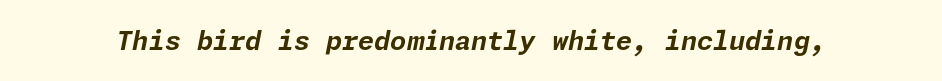
The image shows 26 px bold type, italic (leaning right); set normal letter spacing, not underlined.
